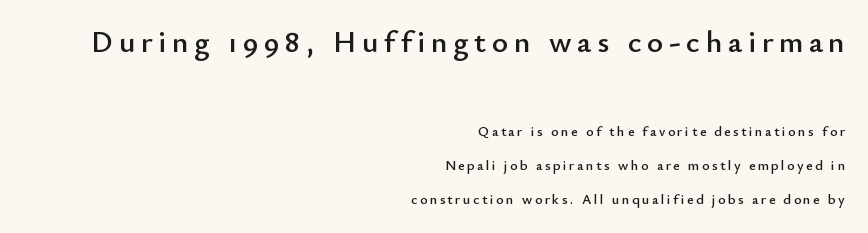
Q: Is the text italic (slanted)? A: No, it is upright.
Q: Is the typeface a serif or a sans-serif typeface? A: Sans-serif.
Q: Is the text underlined? A: No.
Q: How is the paragraph aligned? A: Right-aligned.
Q: Is the spacing between lines tight, normal or loose? A: Loose.
Q: Which block of text is set in a larger size, the first (top) or the second (bottom)? A: The first (top) one.
Q: Width (condensed, normal, or wide)? A: Normal.
Q: Stroke contrast? A: Low.
Q: x-height? A: Small.
Q: Monospaced? A: No.
